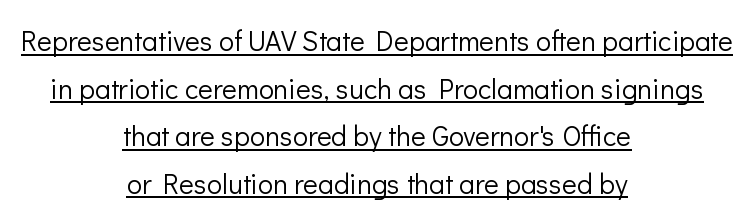
Vertical strokes here are truly vertical. How would I describe the line gaps? Plain and ordinary. Serifs: no, the terminals of the letterforms are clean. Compared with undecorated copy, this sample adds a rule below the words. This rendering uses center alignment, leaving both contours irregular but symmetric.
